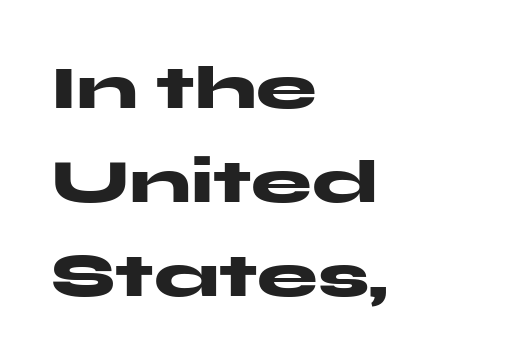
The image shows 61 px heavy, wide sans-serif type, upright; set left-aligned, normal line spacing (1.54x), normal letter spacing, not underlined; medium stroke contrast and a medium x-height.
